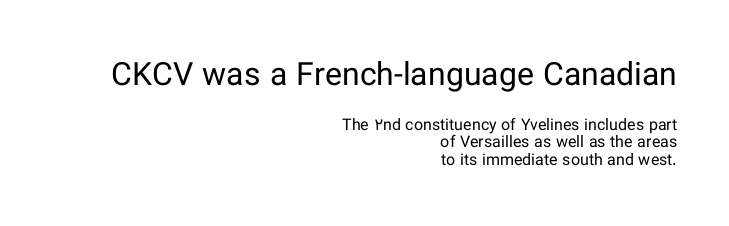
The image shows 32 px regular-weight sans-serif type, upright; set right-aligned, tight line spacing (1.1x), normal letter spacing, not underlined; the first (top) block is 2.0x larger; low stroke contrast and a medium x-height.
